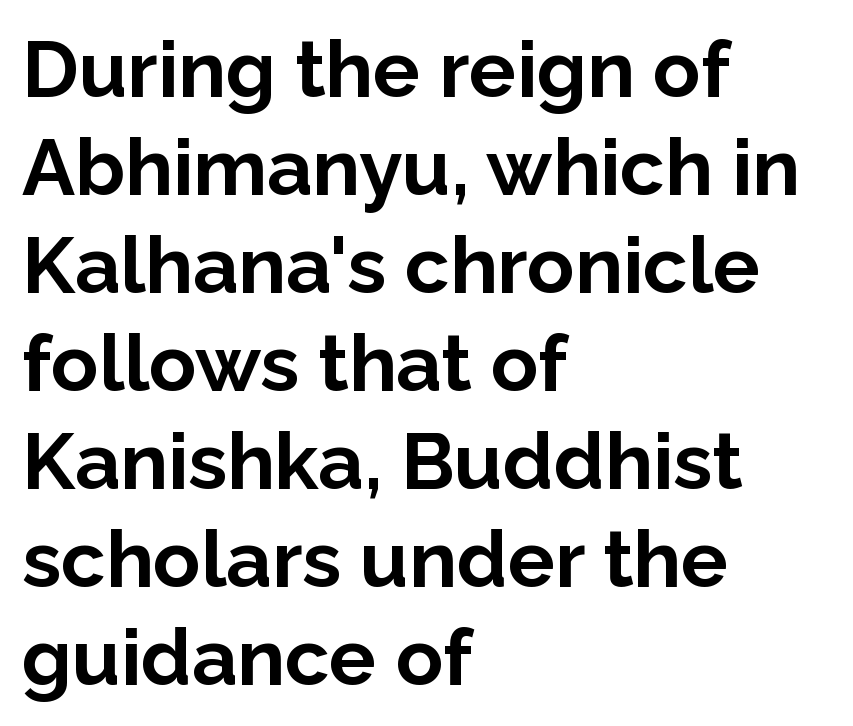
The horizontal fit of the characters is conventional and even. The strip under each line holds only bare page. The typesetting leans heavy: a genuine bold. Note: no serifs on the glyphs. Italic: no, the glyphs are upright roman.
